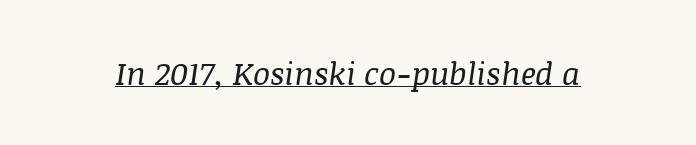
The gaps between neighbouring characters are ordinary and unremarkable. These lines are rendered in a variable-pitch font. The font's italic variant was chosen for this text. Compared with a typical body face, this is equally light or lighter still.
